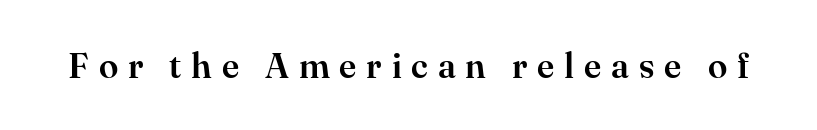
Every stem runs plumb, perpendicular to the baseline. Unmarked baselines from the first word to the last. Varying glyph widths throughout — classic text-font behaviour. These lines are composed in type with serifs. Substantial extra tracking has been applied to these lines.
